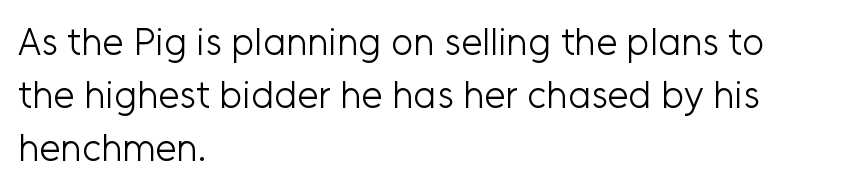
The image shows 38 px light sans-serif type, upright; set left-aligned, normal line spacing (1.39x), normal letter spacing, not underlined; low stroke contrast and a medium x-height.
